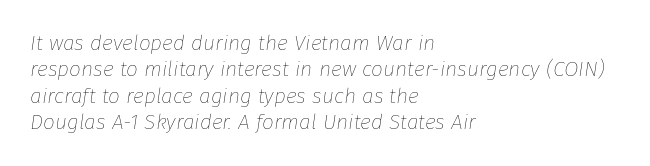
Counters stay open thanks to moderate or lighter strokes. The tracking reads as untouched default to a designer's eye. Bare-footed words on every line. What's the leading like? Ordinary, nothing unusual. If you drew a ruler down the left edge, every line would touch it. In terms of posture, this sample is oblique.
